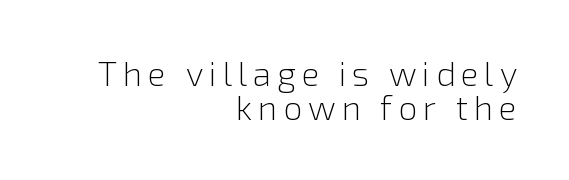
Q: Is the text bold? A: No.
Q: Is the text italic (slanted)? A: No, it is upright.
Q: Is the typeface a serif or a sans-serif typeface? A: Sans-serif.
Q: Is the text underlined? A: No.
Q: How is the paragraph aligned? A: Right-aligned.
Q: Is the spacing between lines tight, normal or loose? A: Tight.
Q: Width (condensed, normal, or wide)? A: Normal.
Q: x-height? A: Medium.
Q: Monospaced? A: No.
